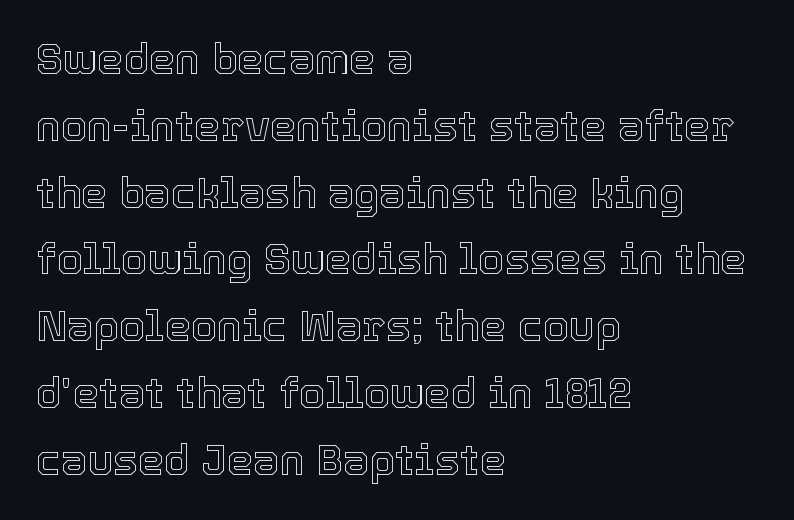
{"italic": "no", "width": "normal", "x_height": "medium", "monospaced": "no", "underline": "no", "align": "left", "line_spacing": "normal", "line_spacing_ratio": 1.59, "letter_spacing": "normal", "letter_spacing_em": 0.0, "glyph_px": 42}
